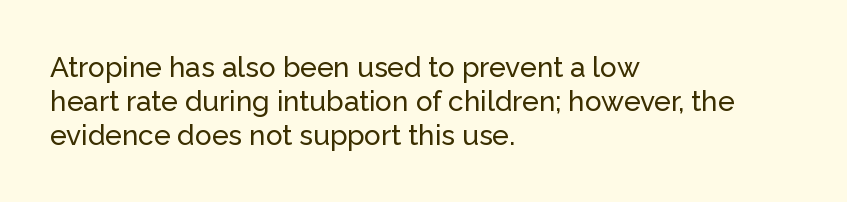
{"serif": "no", "italic": "no", "width": "normal", "stroke_contrast": "low", "x_height": "medium", "monospaced": "no", "underline": "no", "align": "left", "line_spacing_ratio": 1.21, "letter_spacing": "normal", "letter_spacing_em": 0.0, "glyph_px": 28}
